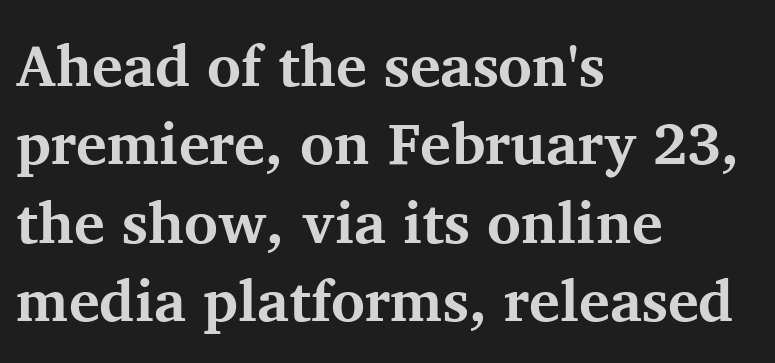
The image shows 58 px bold serif type, upright; set left-aligned, normal line spacing (1.35x), normal letter spacing, not underlined; medium stroke contrast and a medium x-height.
